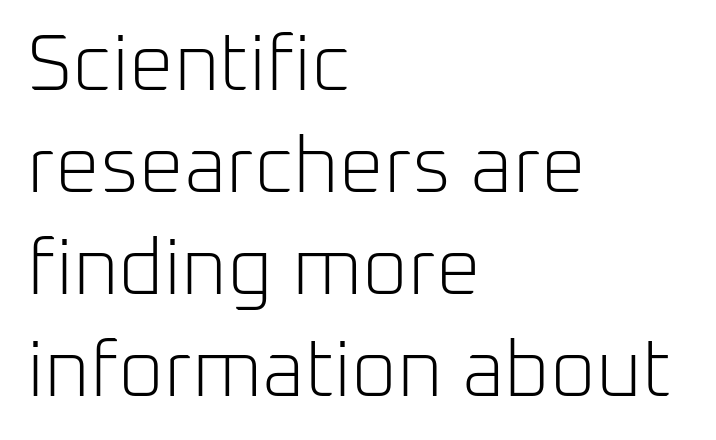
{"serif": "no", "italic": "no", "bold": "no", "weight": "light", "width": "normal", "stroke_contrast": "low", "x_height": "medium", "monospaced": "no", "underline": "no", "align": "left", "line_spacing": "normal", "line_spacing_ratio": 1.29, "letter_spacing": "normal", "letter_spacing_em": 0.0, "glyph_px": 79}
